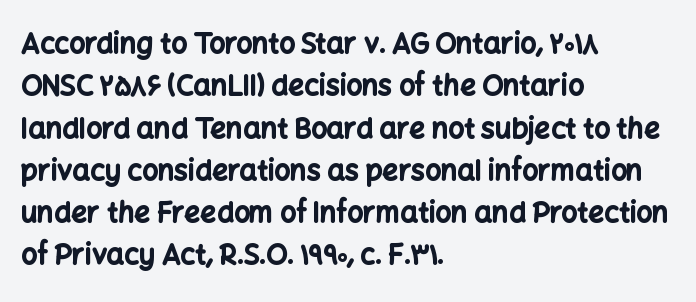
Q: Is the text bold? A: Yes.
Q: Is the text italic (slanted)? A: No, it is upright.
Q: Is the typeface a serif or a sans-serif typeface? A: Sans-serif.
Q: Is the text underlined? A: No.
Q: How is the paragraph aligned? A: Left-aligned.
Q: Is the spacing between letters normal or unusually wide? A: Normal.
Q: Is the spacing between lines tight, normal or loose? A: Normal.
Q: Width (condensed, normal, or wide)? A: Normal.
Q: Stroke contrast? A: Low.
Q: x-height? A: Medium.
Q: Monospaced? A: No.
